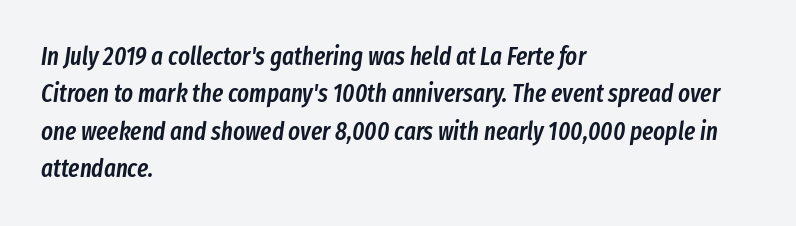
Q: Is the text bold? A: Semi-bold.
Q: Is the text italic (slanted)? A: Yes, it leans right by about 8 degrees.
Q: Is the text underlined? A: No.
Q: How is the paragraph aligned? A: Left-aligned.
Q: Is the spacing between letters normal or unusually wide? A: Normal.
Q: Is the spacing between lines tight, normal or loose? A: Normal.
